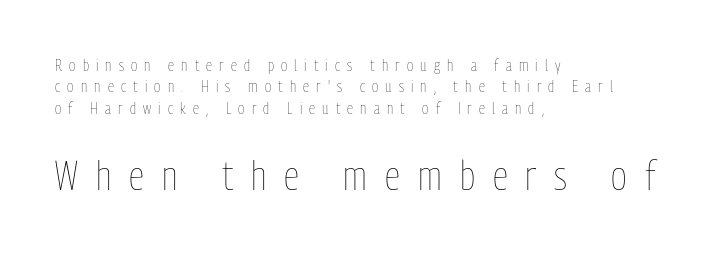
Q: Is the text bold? A: No.
Q: Is the text italic (slanted)? A: No, it is upright.
Q: Is the text underlined? A: No.
Q: How is the paragraph aligned? A: Left-aligned.
Q: Is the spacing between letters normal or unusually wide? A: Unusually wide.
Q: Is the spacing between lines tight, normal or loose? A: Normal.
Q: Which block of text is set in a larger size, the first (top) or the second (bottom)? A: The second (bottom) one.
Q: Width (condensed, normal, or wide)? A: Condensed.
Q: Stroke contrast? A: Low.
Q: x-height? A: Medium.
Q: Monospaced? A: No.
